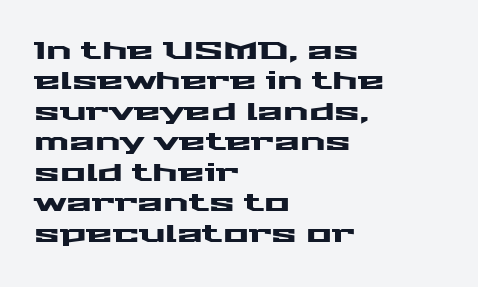
Unmarked baselines from the first word to the last. Short and long lines alike share a common starting point at left. The horizontal fit of the characters is conventional and even. Leading matches the norm, producing a regular column. In terms of posture, this sample is upright.
